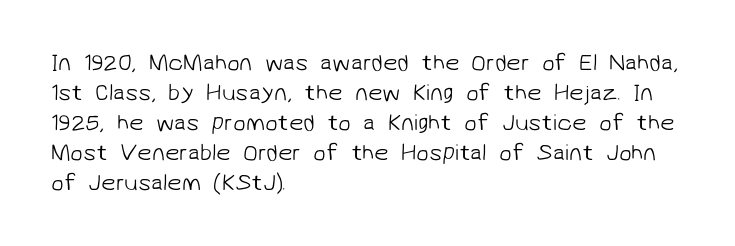
{"bold": "no", "underline": "no", "align": "left", "line_spacing": "normal", "line_spacing_ratio": 1.3, "letter_spacing": "normal", "letter_spacing_em": 0.0, "glyph_px": 23}
